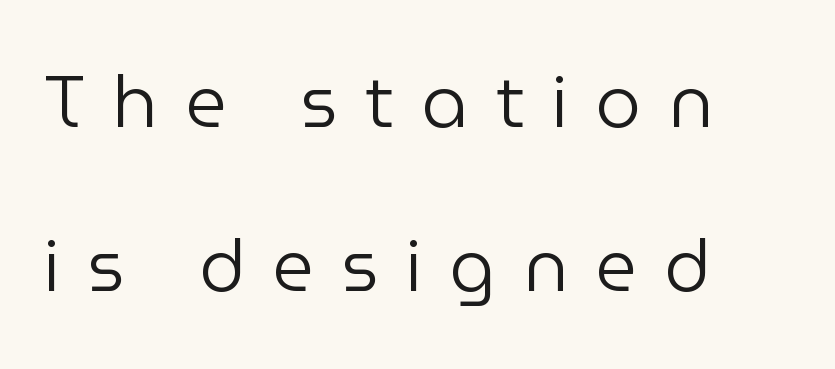
The image shows 72 px regular-weight sans-serif type, upright; set left-aligned, loose line spacing (2.28x), unusually wide letter spacing (+0.38 em), not underlined; low stroke contrast and a medium x-height.
